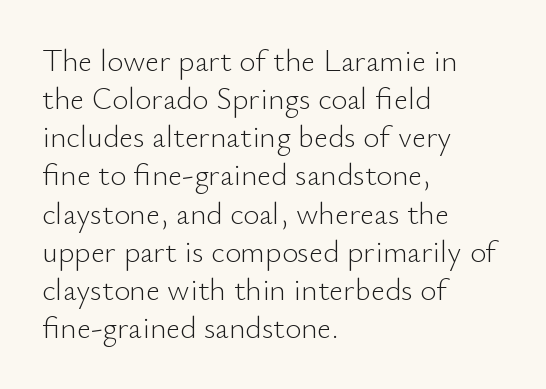
Decoration check: the copy has no underline. Observe the ordinary spacing: letters are neighbours, not strangers. Here the designer chose a conventional face with non-uniform glyph widths. The typography opts for an upright posture over an oblique one.
